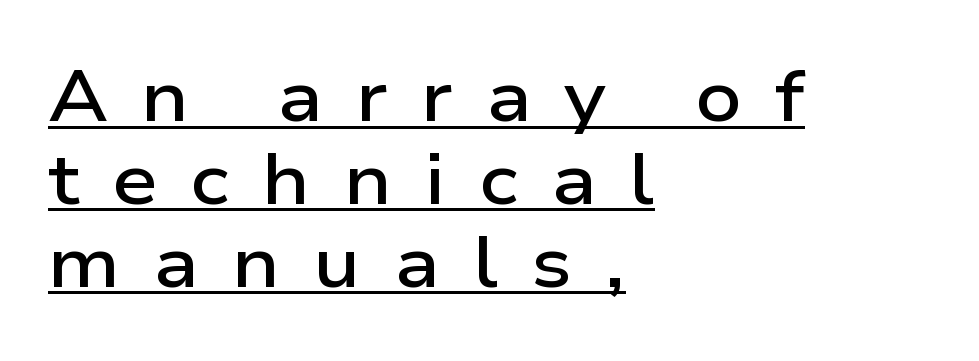
{"serif": "no", "italic": "no", "bold": "semi", "weight": "semibold", "width": "wide", "stroke_contrast": "low", "x_height": "medium", "monospaced": "no", "underline": "yes", "align": "left", "line_spacing": "tight", "line_spacing_ratio": 1.15, "letter_spacing": "wide", "letter_spacing_em": 0.46, "glyph_px": 72}
